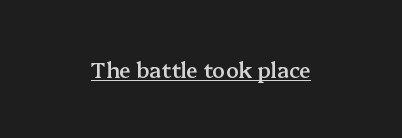
Q: Is the text bold? A: Semi-bold.
Q: Is the text italic (slanted)? A: No, it is upright.
Q: Is the text underlined? A: Yes.
Q: How is the paragraph aligned? A: Centered.
Q: Is the spacing between letters normal or unusually wide? A: Normal.
